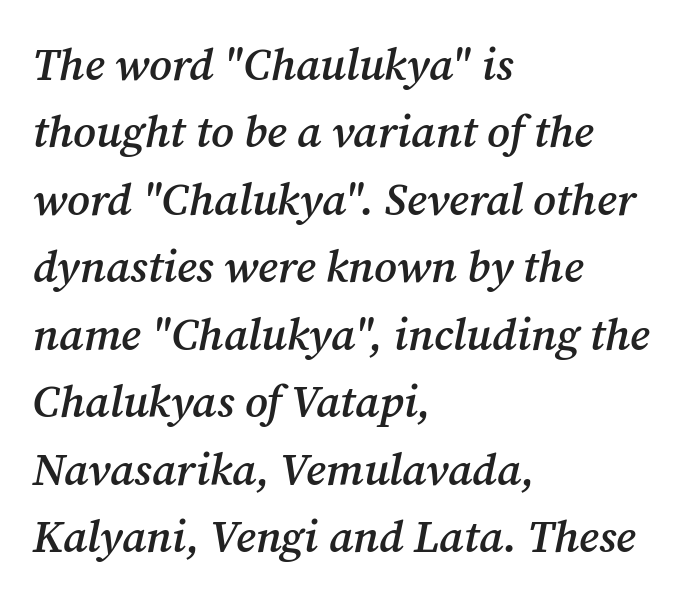
Q: Is the text bold? A: Semi-bold.
Q: Is the text italic (slanted)? A: Yes, it leans right by about 12 degrees.
Q: Is the typeface a serif or a sans-serif typeface? A: Serif.
Q: Is the text underlined? A: No.
Q: How is the paragraph aligned? A: Left-aligned.
Q: Is the spacing between letters normal or unusually wide? A: Normal.
Q: Is the spacing between lines tight, normal or loose? A: Normal.
Q: Width (condensed, normal, or wide)? A: Normal.
Q: Stroke contrast? A: Medium.
Q: x-height? A: Medium.
Q: Monospaced? A: No.
